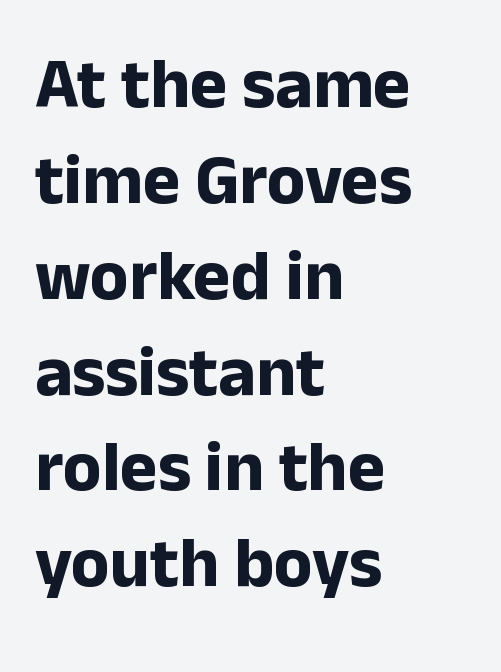
The image shows 71 px bold sans-serif type, upright; set left-aligned, normal line spacing (1.35x), normal letter spacing, not underlined; low stroke contrast and a medium x-height.
